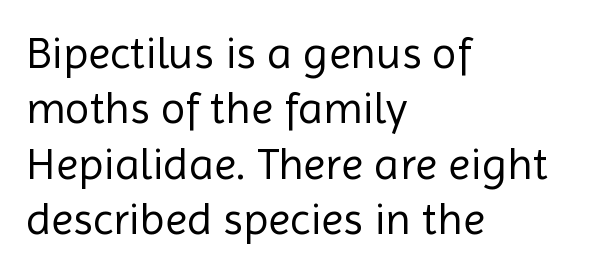
{"serif": "no", "italic": "no", "bold": "no", "weight": "regular", "width": "normal", "x_height": "medium", "monospaced": "no", "underline": "no", "align": "left", "line_spacing_ratio": 1.23, "letter_spacing": "normal", "letter_spacing_em": 0.0, "glyph_px": 45}
